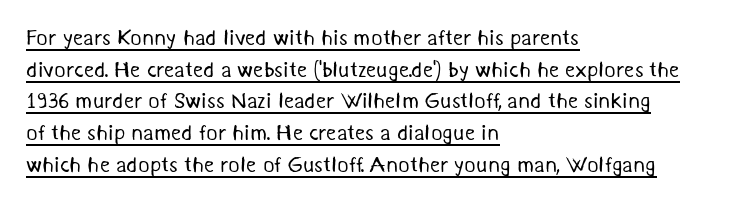
The image shows 22 px text type; set left-aligned, normal line spacing (1.44x), normal letter spacing, underlined.
